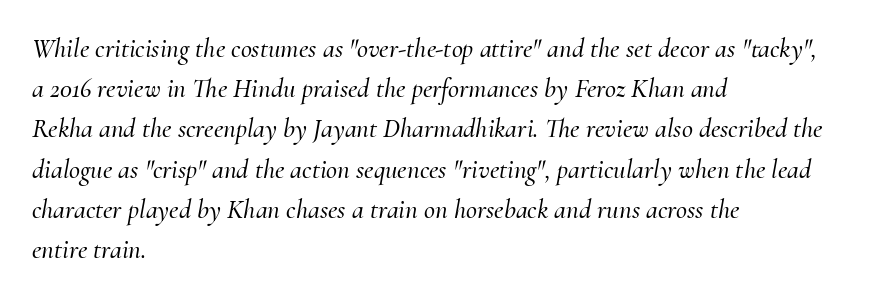
{"italic": "yes", "lean": "right", "slant_degrees": 10, "underline": "no", "align": "left", "line_spacing": "normal", "line_spacing_ratio": 1.49, "letter_spacing": "normal", "letter_spacing_em": 0.0, "glyph_px": 27}
